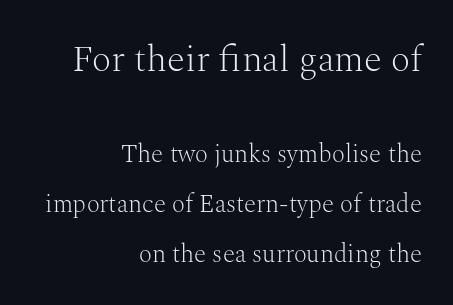
The font is comparable to plain body text, perhaps lighter. Note the varied advance widths — an 'i' is clearly narrower than an 'm'. Italic: no, the glyphs are upright roman. The rendering keeps characters at their native spacing. One-word summary of the alignment: right.
